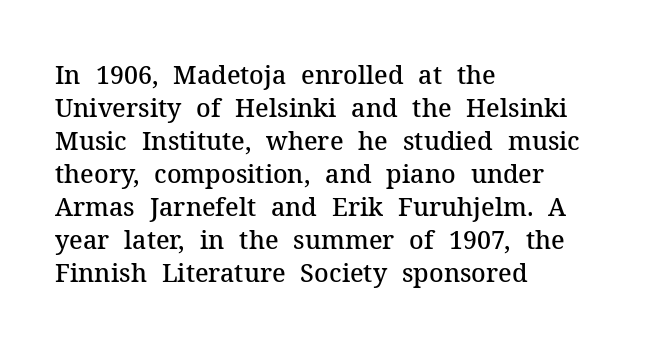
The image shows 25 px text type, upright; set left-aligned, normal line spacing (1.32x), normal letter spacing, not underlined.
